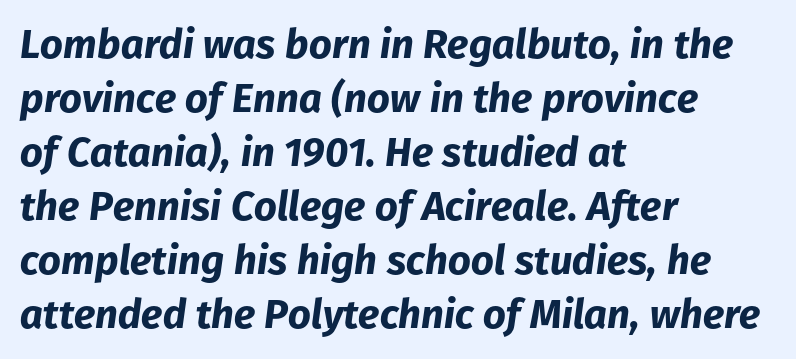
Q: Is the text bold? A: Yes.
Q: Is the text italic (slanted)? A: Yes, it leans right by about 8 degrees.
Q: Is the text underlined? A: No.
Q: How is the paragraph aligned? A: Left-aligned.
Q: Is the spacing between letters normal or unusually wide? A: Normal.
Q: Is the spacing between lines tight, normal or loose? A: Normal.
Q: Width (condensed, normal, or wide)? A: Normal.
Q: Stroke contrast? A: Low.
Q: x-height? A: Medium.
Q: Monospaced? A: No.
